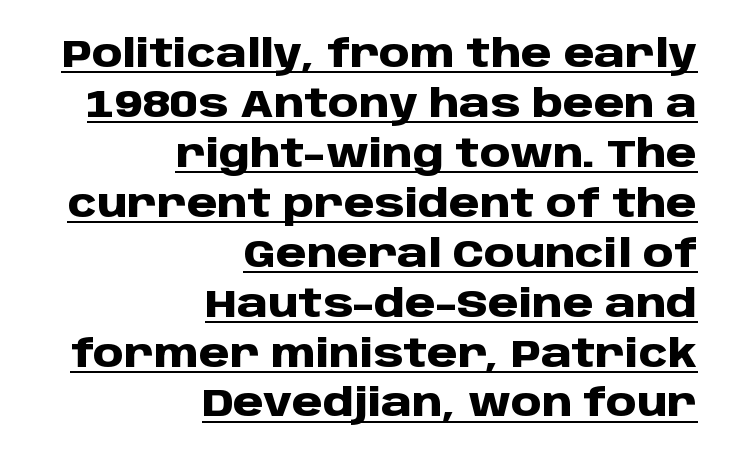
Tall strokes in this sample are plumb rather than angled. Here the designer chose a conventional face with non-uniform glyph widths. Alignment: flush right. A typesetter would call this zero additional tracking. The face used here has the dense, thick strokes of a bold.
